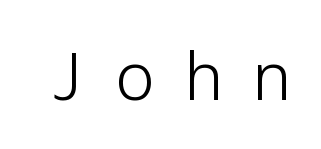
The image shows 66 px light sans-serif type, upright; set unusually wide letter spacing (+0.44 em), not underlined; low stroke contrast and a medium x-height.
